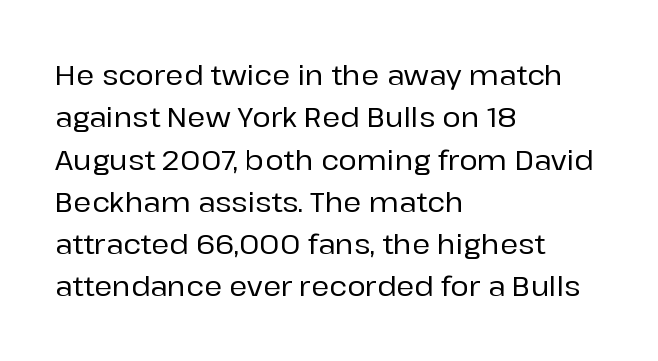
These lines sit exactly where default settings would place them. The rendering keeps characters at their native spacing. Style check: upright. Font category for this specimen: sans-serif. The typesetter chose a ragged-right arrangement here.
